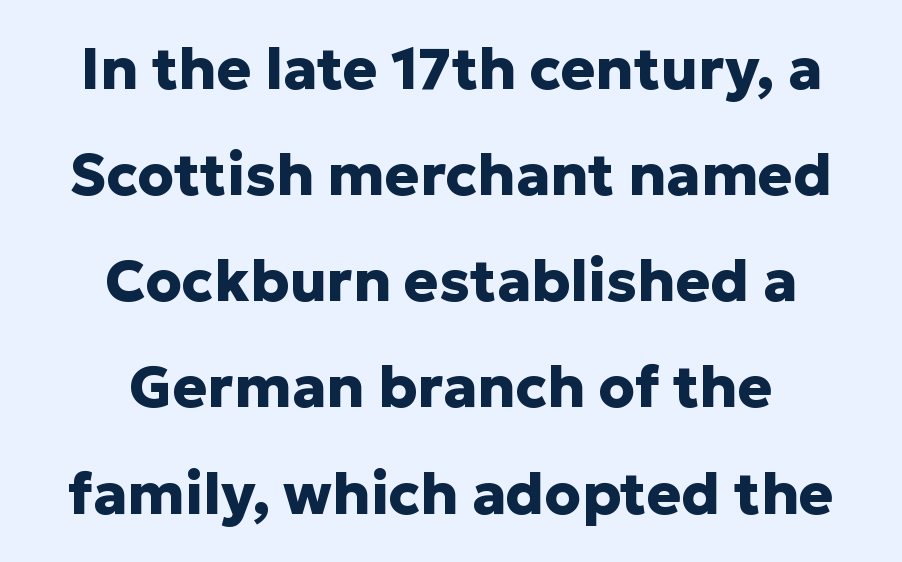
One-word summary of the alignment: center. The baseline area is clear. A typesetter would call this proportional, since set widths differ per character. A typesetter would label this face a sans. The gaps between neighbouring characters are ordinary and unremarkable.
